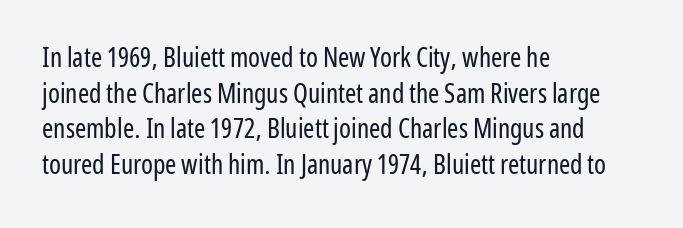
{"italic": "no", "bold": "no", "underline": "no", "align": "left", "line_spacing": "normal", "line_spacing_ratio": 1.32, "letter_spacing": "normal", "letter_spacing_em": 0.0, "glyph_px": 27}
